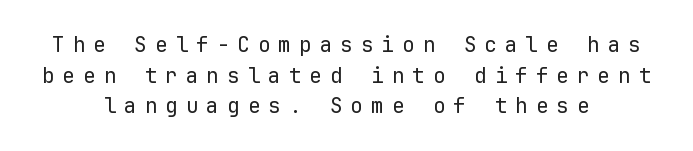
The tracking jumps out immediately: characters are airy and widely separated. Posture: vertical. The designer left line spacing at the default. The words here are not underlined. The typesetter chose a symmetrical, centered arrangement here. The typesetting does not lean heavy: it is not bold.
